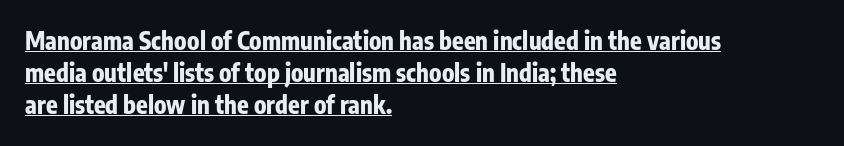
The image shows 24 px bold type, upright; set left-aligned, normal line spacing (1.34x), normal letter spacing, underlined.
